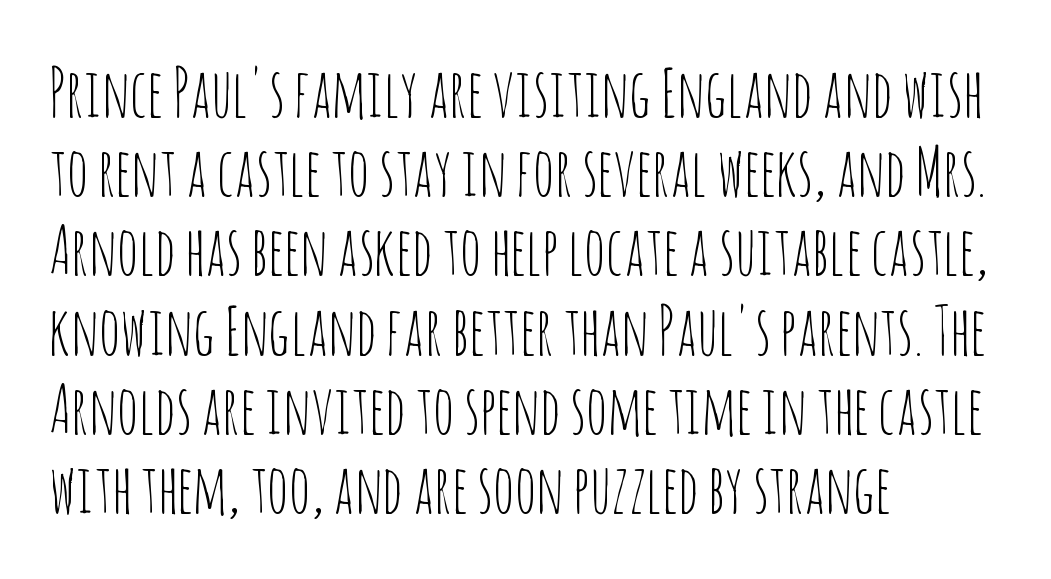
The image shows 66 px thin, condensed sans-serif type, upright; set left-aligned, line spacing 1.2x, normal letter spacing, not underlined; low stroke contrast and a large x-height.
